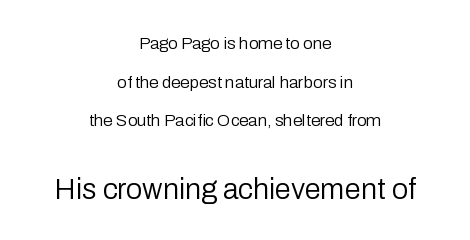
Q: Is the text bold? A: No.
Q: Is the text italic (slanted)? A: No, it is upright.
Q: Is the typeface a serif or a sans-serif typeface? A: Sans-serif.
Q: Is the text underlined? A: No.
Q: How is the paragraph aligned? A: Centered.
Q: Is the spacing between letters normal or unusually wide? A: Normal.
Q: Is the spacing between lines tight, normal or loose? A: Loose.
Q: Which block of text is set in a larger size, the first (top) or the second (bottom)? A: The second (bottom) one.
Q: Width (condensed, normal, or wide)? A: Normal.
Q: Stroke contrast? A: Low.
Q: x-height? A: Medium.
Q: Monospaced? A: No.
